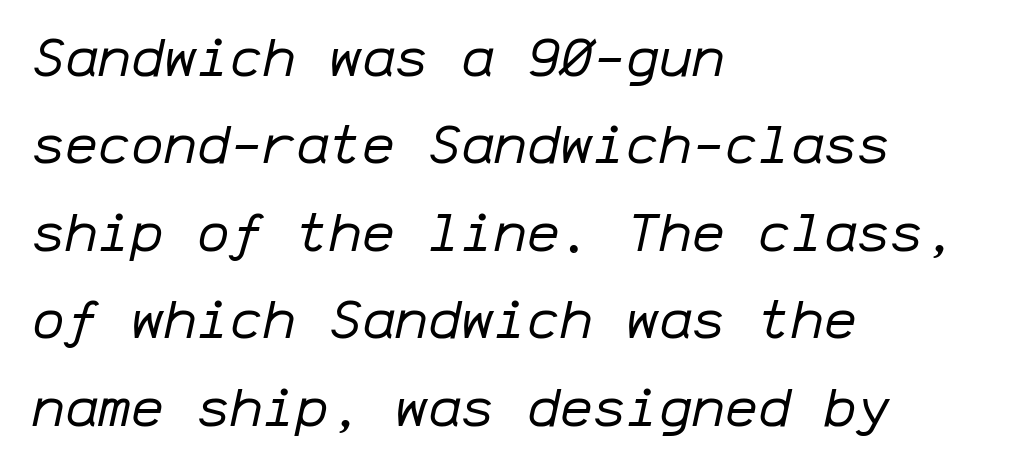
The image shows 55 px regular-weight type, italic (leaning right), monospaced; set left-aligned, normal line spacing (1.59x), normal letter spacing, not underlined; low stroke contrast and a medium x-height.
